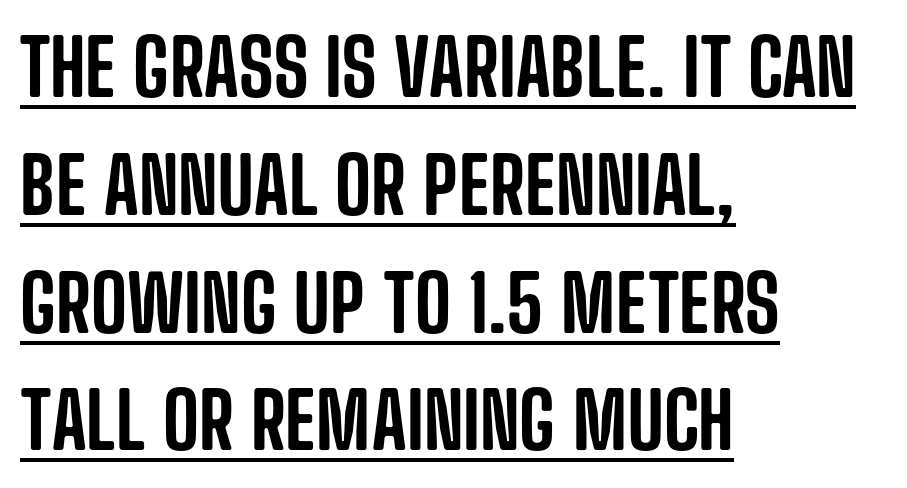
The image shows 78 px condensed sans-serif type, upright; set left-aligned, normal line spacing (1.51x), normal letter spacing, underlined; low stroke contrast and a large x-height.
